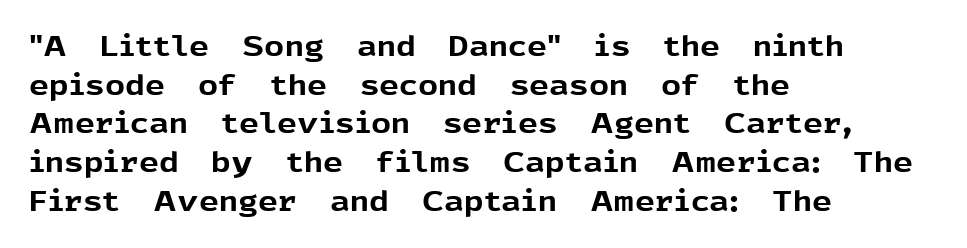
Underline: absent. Notice how descenders clear the ascenders below comfortably — that's standard leading. Does the copy run flush right? No — it runs flush left. A dark, heavy texture on the line: the type is bold. Varying glyph widths throughout — classic text-font behaviour.
